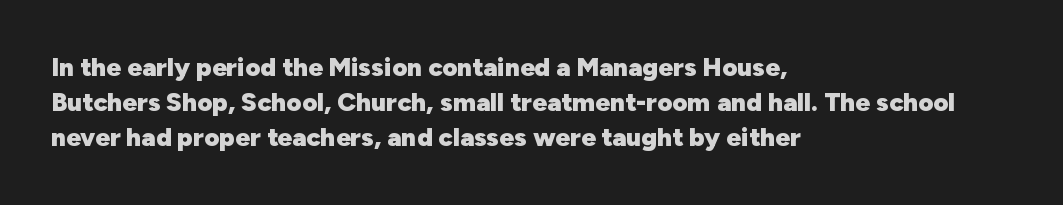
The image shows 26 px bold type, upright; set left-aligned, normal line spacing (1.35x), normal letter spacing, not underlined.
